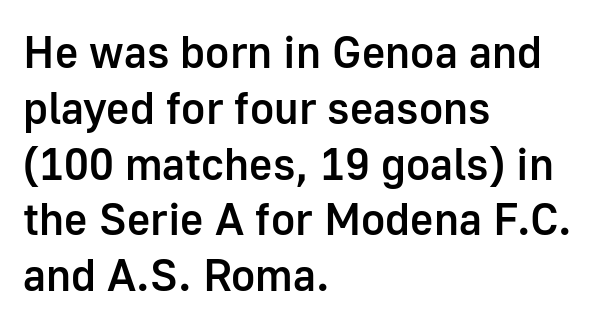
Q: Is the text bold? A: Semi-bold.
Q: Is the text italic (slanted)? A: No, it is upright.
Q: Is the typeface a serif or a sans-serif typeface? A: Sans-serif.
Q: Is the text underlined? A: No.
Q: How is the paragraph aligned? A: Left-aligned.
Q: Is the spacing between letters normal or unusually wide? A: Normal.
Q: Width (condensed, normal, or wide)? A: Normal.
Q: Stroke contrast? A: Low.
Q: x-height? A: Medium.
Q: Monospaced? A: No.
